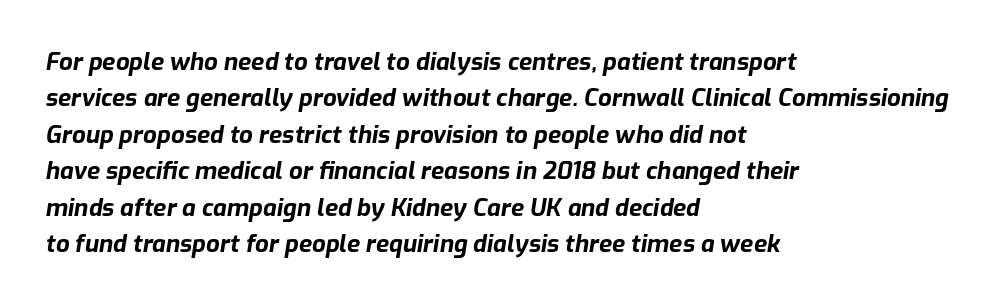
The words here are not underlined. Regular leading. Typeset ragged right — the left edge is the straight one. Heavy, bold letterforms. Posture: slanted. Look at the tracking — it's just the regular setting, nothing added.
